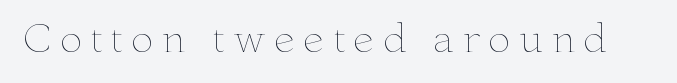
Substantial extra tracking has been applied to these lines. The specimen reads as upright at a glance. No word sits above an underline. The cut favours lightness, reaching ordinary text weight at its darkest. These lines are rendered in a variable-pitch font.
